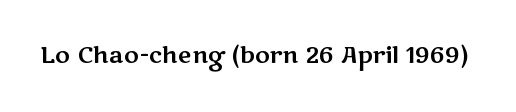
The image shows 23 px text type, upright; set normal letter spacing, not underlined.
